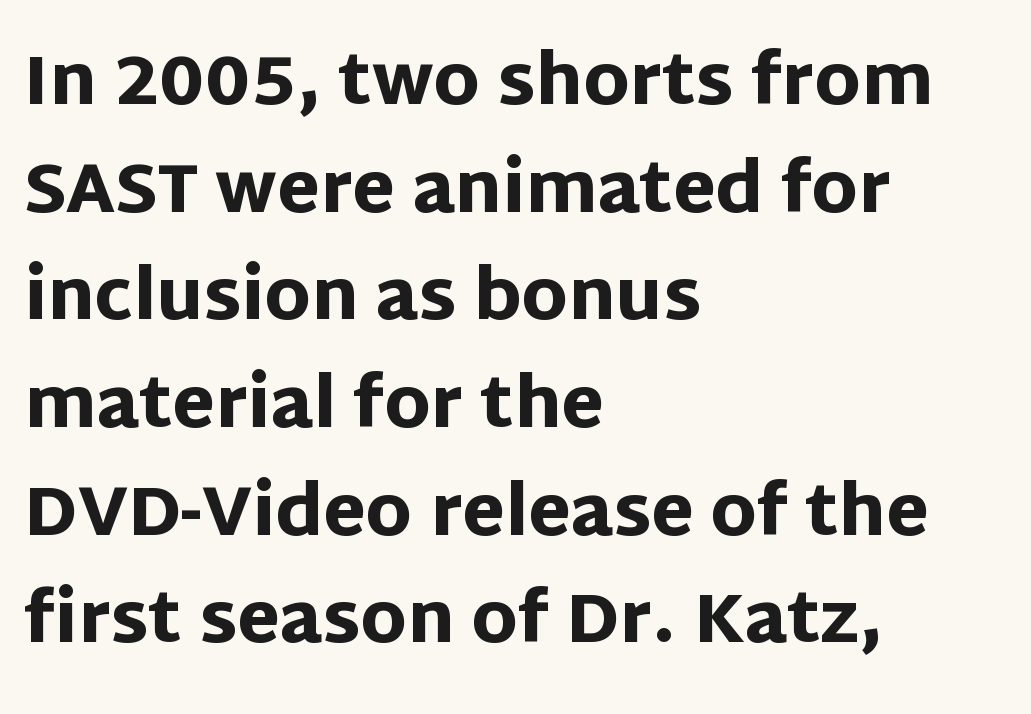
{"serif": "no", "italic": "no", "bold": "yes", "weight": "heavy", "width": "normal", "stroke_contrast": "low", "x_height": "large", "monospaced": "no", "underline": "no", "align": "left", "line_spacing": "normal", "line_spacing_ratio": 1.56, "letter_spacing": "normal", "letter_spacing_em": 0.0, "glyph_px": 69}
